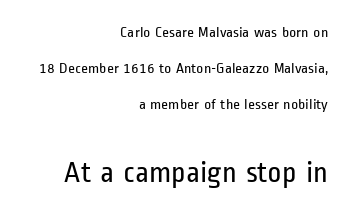
The image shows 30 px regular-weight, condensed sans-serif type, upright; set right-aligned, loose line spacing (2.4x), normal letter spacing, not underlined; the second (bottom) block is 2.0x larger; low stroke contrast and a medium x-height.
